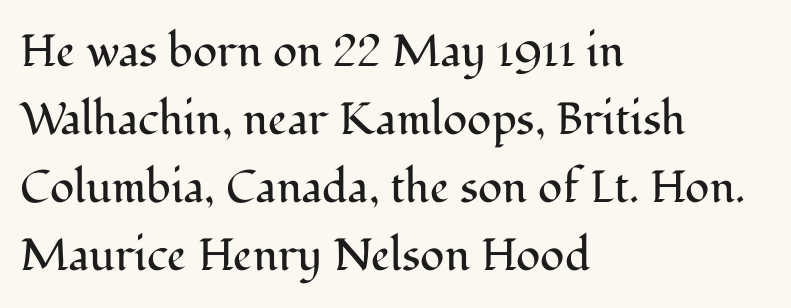
{"serif": "yes", "italic": "no", "bold": "no", "weight": "regular", "width": "normal", "stroke_contrast": "medium", "x_height": "medium", "monospaced": "no", "underline": "no", "align": "left", "line_spacing": "normal", "line_spacing_ratio": 1.51, "letter_spacing": "normal", "letter_spacing_em": 0.0, "glyph_px": 45}
